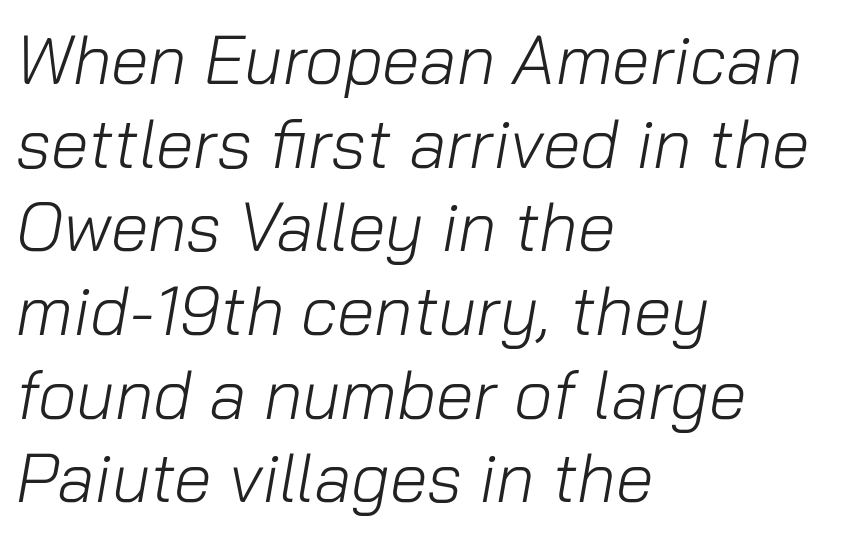
Q: Is the text bold? A: No.
Q: Is the text italic (slanted)? A: Yes, it leans right by about 10 degrees.
Q: Is the text underlined? A: No.
Q: How is the paragraph aligned? A: Left-aligned.
Q: Is the spacing between letters normal or unusually wide? A: Normal.
Q: Width (condensed, normal, or wide)? A: Normal.
Q: Stroke contrast? A: Low.
Q: x-height? A: Medium.
Q: Monospaced? A: No.
